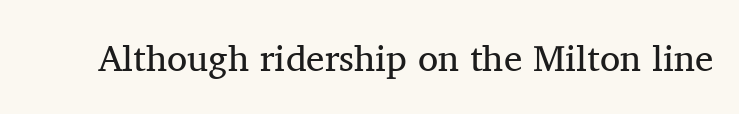
Inter-character spacing is left at the font's built-in metrics. Here the designer chose a conventional face with non-uniform glyph widths. The text was rendered using a seriffed face with decorative stroke endings. The lettering stays uniformly vertical, giving the passage a roman look. Bold? No — there's no thickening of the strokes.
